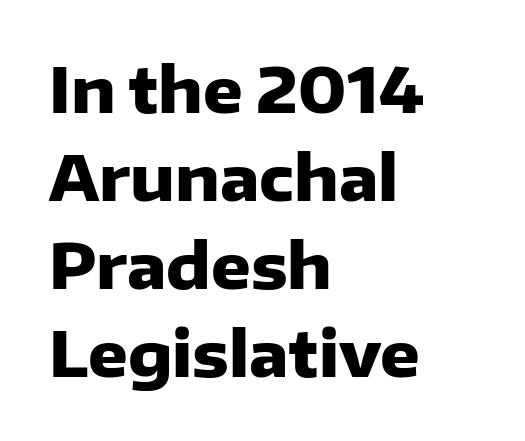
The image shows 62 px heavy sans-serif type, upright; set left-aligned, normal line spacing (1.42x), normal letter spacing, not underlined; low stroke contrast and a medium x-height.
